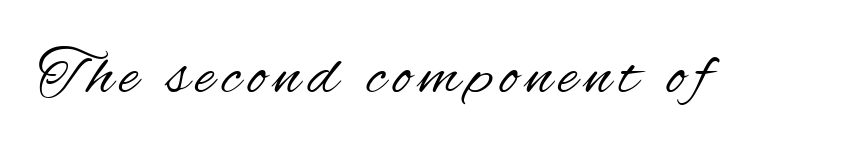
Plain, unruled lines of type. The passage shown is typeset with a sans-serif family. A typesetter would call this proportional, since set widths differ per character. The face looks like a standard text weight, possibly lighter.
